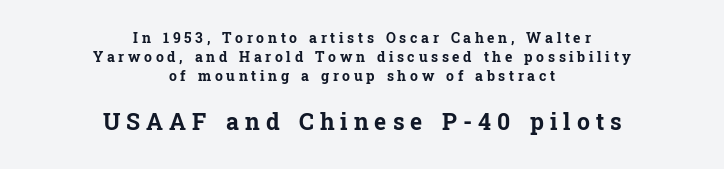
The rows are spaced the way most documents space them. The rendering positions every line midway between the sides. The lower block of text is set noticeably larger than the block above it. This sample uses an upright cut, with every glyph sitting square on the baseline. The font is running at its bold setting.
